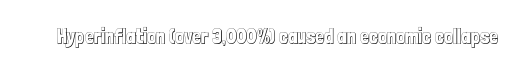
The image shows 20 px text type, upright; set normal letter spacing, not underlined.
